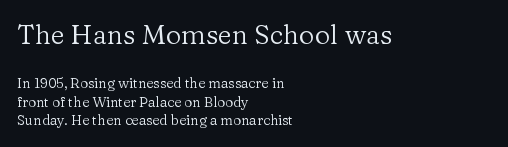
These two chunks differ in scale, with the top chunk taking the larger measure. The weight tops out at a normal text grade. One-word summary of the alignment: left. Normally led — the rows are evenly, conventionally spaced. Descenders hang freely into open space.
